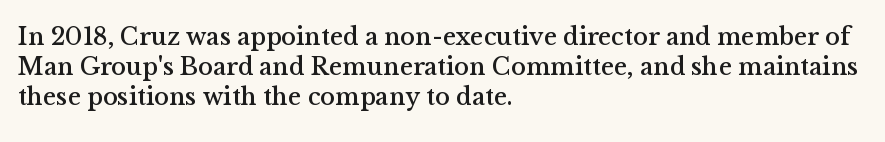
Italic? Not at all — the glyphs are vertical. Only glyphs here, with clear space below each row. Does the copy run flush right? No — it runs flush left. The letters sit at their default tracking, neither squeezed nor spread.
